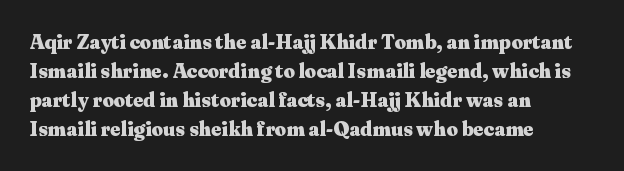
{"italic": "no", "bold": "yes", "underline": "no", "align": "left", "line_spacing": "normal", "line_spacing_ratio": 1.45, "letter_spacing": "normal", "letter_spacing_em": 0.0, "glyph_px": 20}
